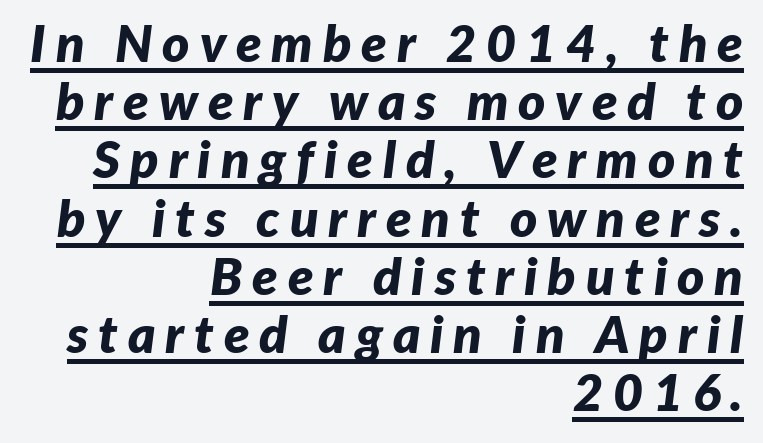
The image shows 52 px bold type, italic (leaning right); set right-aligned, tight line spacing (1.12x), underlined; low stroke contrast and a medium x-height.
